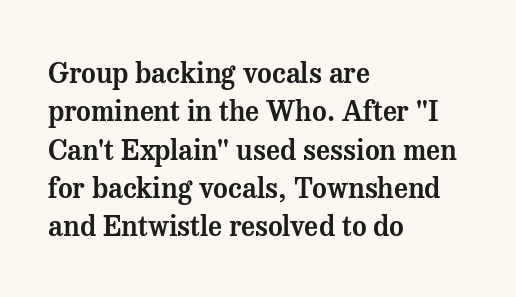
Q: Is the text italic (slanted)? A: No, it is upright.
Q: Is the typeface a serif or a sans-serif typeface? A: Serif.
Q: Is the text underlined? A: No.
Q: How is the paragraph aligned? A: Left-aligned.
Q: Is the spacing between letters normal or unusually wide? A: Normal.
Q: Is the spacing between lines tight, normal or loose? A: Normal.
Q: Width (condensed, normal, or wide)? A: Normal.
Q: Stroke contrast? A: Medium.
Q: x-height? A: Medium.
Q: Monospaced? A: No.
